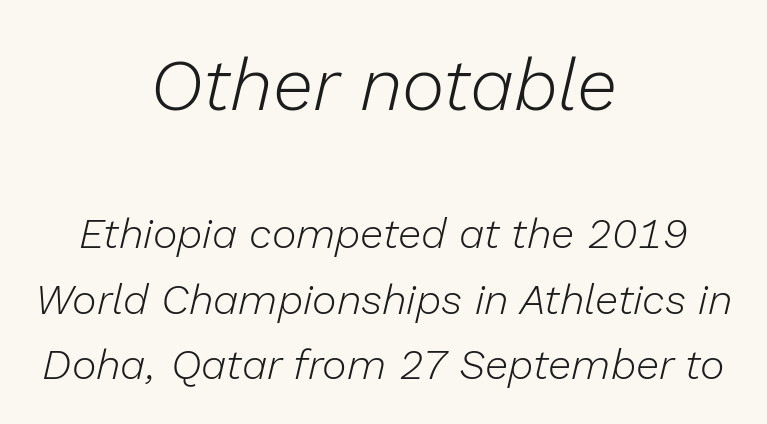
Just letters on the line, the space beneath them empty. Proportional: the letters do not fall into vertical columns. Centered paragraph, ragged on both sides. This rendering leaves character spacing at its baseline value. Top chunk: large. Bottom chunk: small. The vertical gap from one line to the next is medium.
